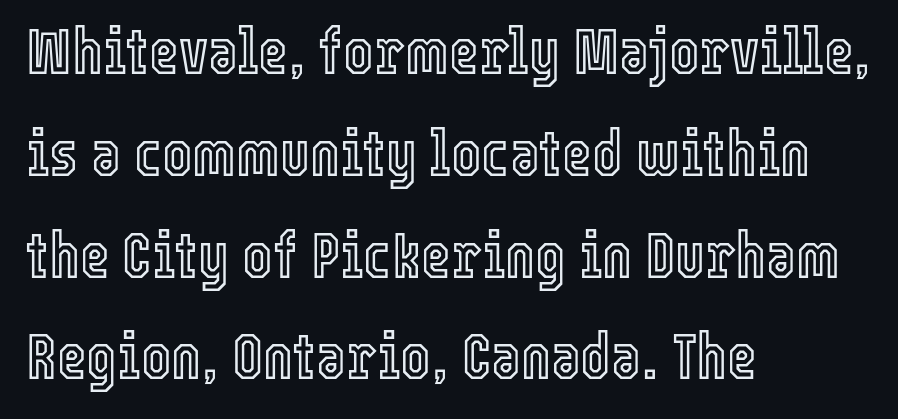
No word sits above an underline. A normal amount of white space separates one row of letters from the next. Short note: letters normally spaced. Character widths vary here, with narrow letters taking less room than wide ones.
